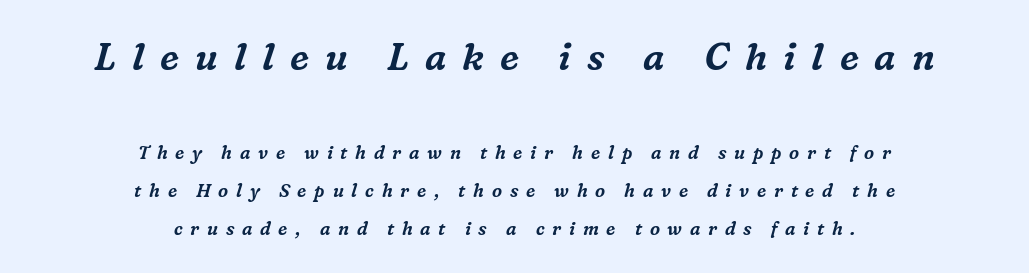
Q: Is the text italic (slanted)? A: Yes, it leans right by about 16 degrees.
Q: Is the typeface a serif or a sans-serif typeface? A: Serif.
Q: Is the text underlined? A: No.
Q: How is the paragraph aligned? A: Centered.
Q: Is the spacing between letters normal or unusually wide? A: Unusually wide.
Q: Is the spacing between lines tight, normal or loose? A: Loose.
Q: Which block of text is set in a larger size, the first (top) or the second (bottom)? A: The first (top) one.
Q: Width (condensed, normal, or wide)? A: Normal.
Q: Stroke contrast? A: Medium.
Q: x-height? A: Medium.
Q: Monospaced? A: No.
